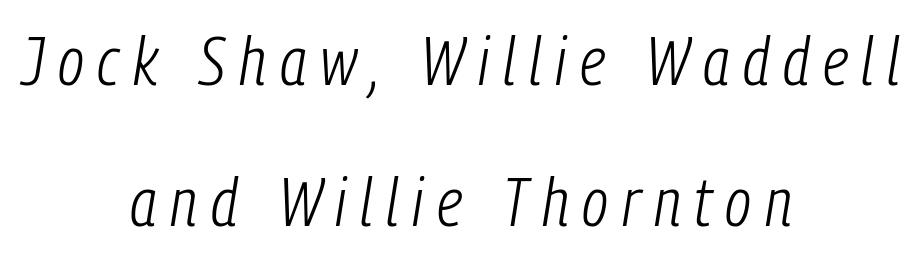
The image shows 68 px light, condensed type, italic (leaning right); set centered, loose line spacing (2.07x), unusually wide letter spacing (+0.2 em), not underlined; low stroke contrast and a medium x-height.
